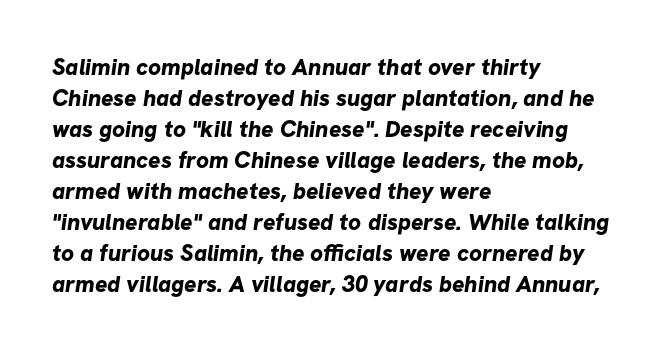
{"bold": "yes", "underline": "no", "align": "left", "line_spacing": "normal", "line_spacing_ratio": 1.35, "letter_spacing": "normal", "letter_spacing_em": 0.0, "glyph_px": 23}
